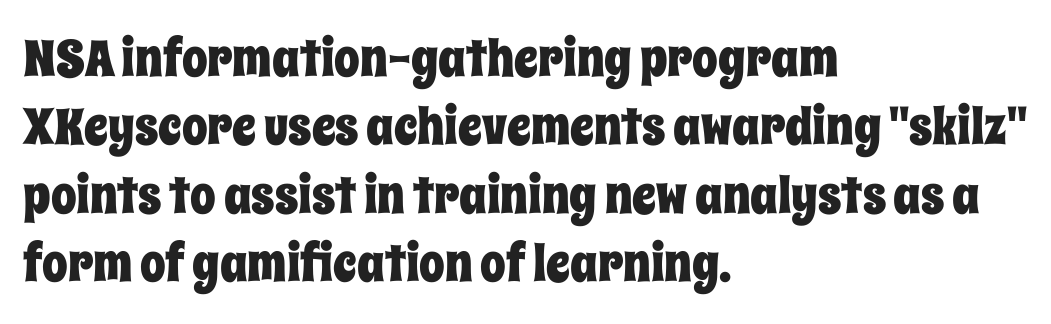
Q: Is the text italic (slanted)? A: No, it is upright.
Q: Is the text underlined? A: No.
Q: How is the paragraph aligned? A: Left-aligned.
Q: Is the spacing between letters normal or unusually wide? A: Normal.
Q: Is the spacing between lines tight, normal or loose? A: Normal.
Q: Width (condensed, normal, or wide)? A: Condensed.
Q: Stroke contrast? A: Low.
Q: x-height? A: Large.
Q: Monospaced? A: No.
